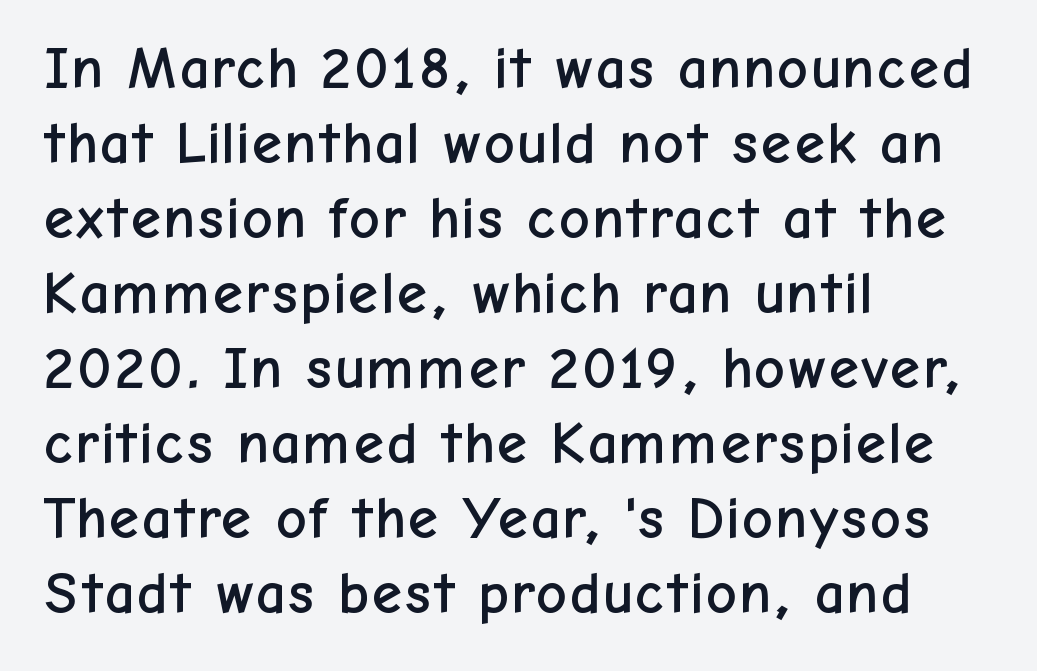
{"serif": "no", "italic": "no", "width": "normal", "stroke_contrast": "low", "x_height": "medium", "monospaced": "no", "underline": "no", "align": "left", "line_spacing": "normal", "line_spacing_ratio": 1.25, "letter_spacing": "normal", "letter_spacing_em": 0.0, "glyph_px": 60}
